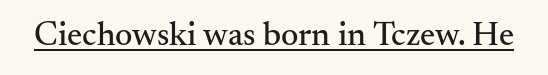
Q: Is the text italic (slanted)? A: No, it is upright.
Q: Is the typeface a serif or a sans-serif typeface? A: Serif.
Q: Is the text underlined? A: Yes.
Q: Is the spacing between letters normal or unusually wide? A: Normal.
Q: Width (condensed, normal, or wide)? A: Normal.
Q: Stroke contrast? A: Medium.
Q: x-height? A: Small.
Q: Monospaced? A: No.
